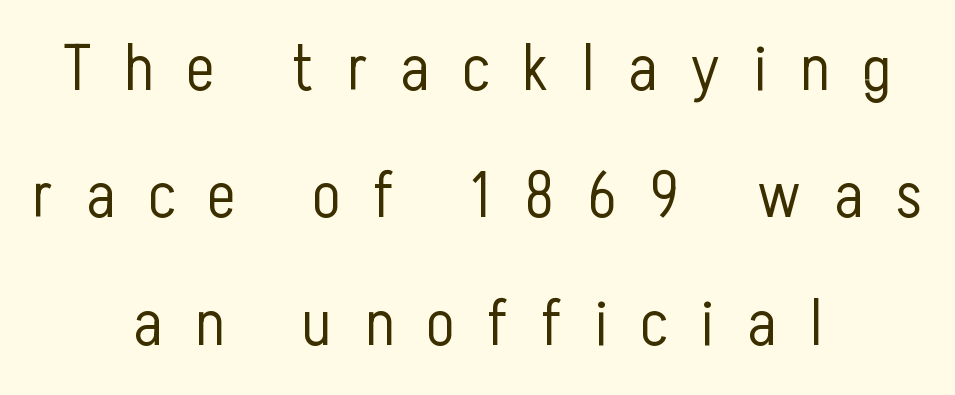
The image shows 66 px light, condensed sans-serif type, upright; set centered, loose line spacing (1.93x), unusually wide letter spacing (+0.5 em), not underlined; low stroke contrast and a medium x-height.
